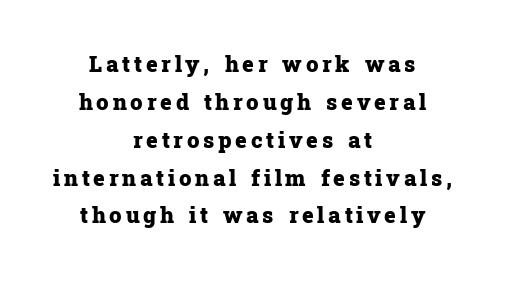
The image shows 22 px bold type, upright; set centered, line spacing 1.72x, not underlined.
